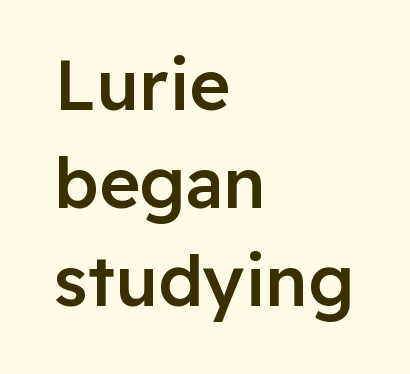
{"serif": "no", "italic": "no", "bold": "semi", "weight": "semibold", "width": "normal", "stroke_contrast": "low", "x_height": "medium", "monospaced": "no", "underline": "no", "align": "left", "line_spacing": "normal", "line_spacing_ratio": 1.4, "letter_spacing": "normal", "letter_spacing_em": 0.0, "glyph_px": 70}
